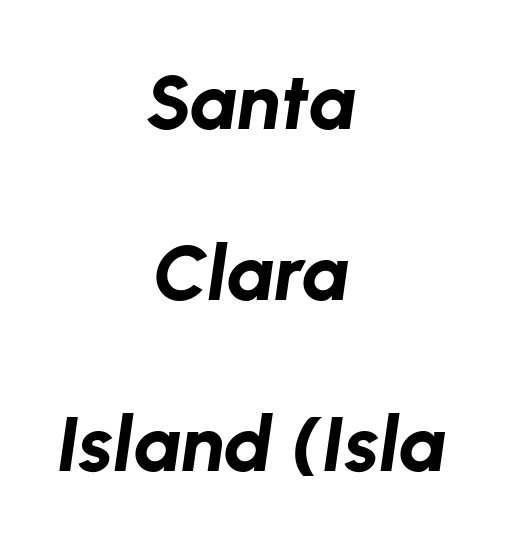
{"italic": "yes", "lean": "right", "slant_degrees": 8, "bold": "yes", "weight": "bold", "width": "normal", "stroke_contrast": "low", "x_height": "medium", "monospaced": "no", "underline": "no", "align": "center", "line_spacing": "loose", "line_spacing_ratio": 2.19, "letter_spacing": "normal", "letter_spacing_em": 0.0, "glyph_px": 78}
